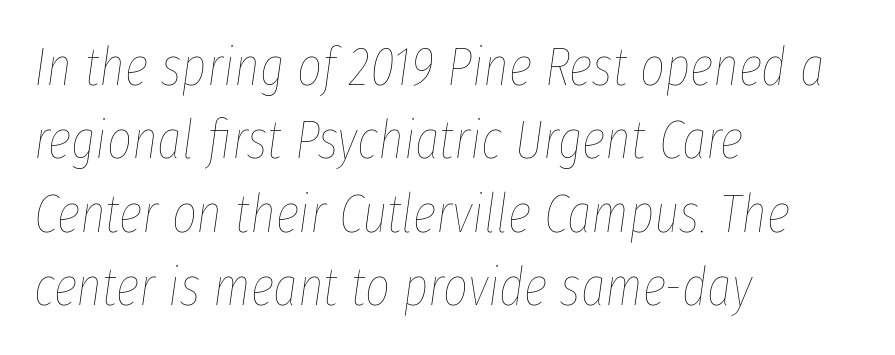
The passage shown is typed in a proportional face where columns would drift. This sample uses an oblique cut, with every glyph tilted off the vertical. Rule under the text: the space is simply empty. Which margin do the lines hug? The left one — the right edge is uneven. A light-to-regular cut is what we see here. Students, observe: this is what conventionally led text looks like.
